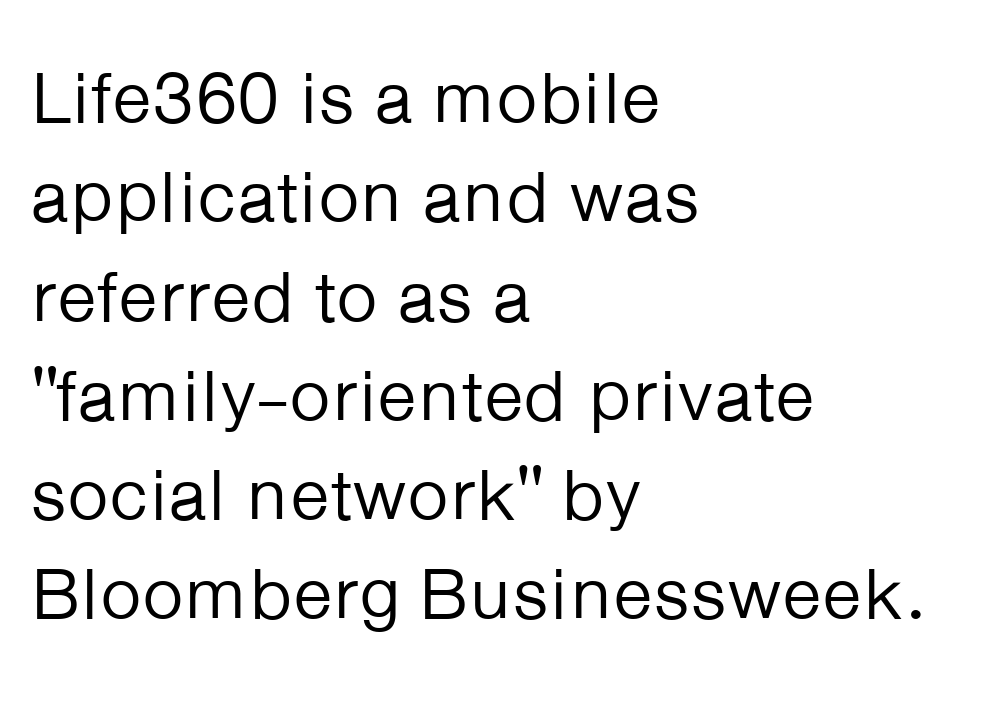
Q: Is the text bold? A: No.
Q: Is the text italic (slanted)? A: No, it is upright.
Q: Is the typeface a serif or a sans-serif typeface? A: Sans-serif.
Q: Is the text underlined? A: No.
Q: How is the paragraph aligned? A: Left-aligned.
Q: Is the spacing between letters normal or unusually wide? A: Normal.
Q: Is the spacing between lines tight, normal or loose? A: Normal.
Q: Width (condensed, normal, or wide)? A: Normal.
Q: Stroke contrast? A: Low.
Q: x-height? A: Medium.
Q: Monospaced? A: No.
